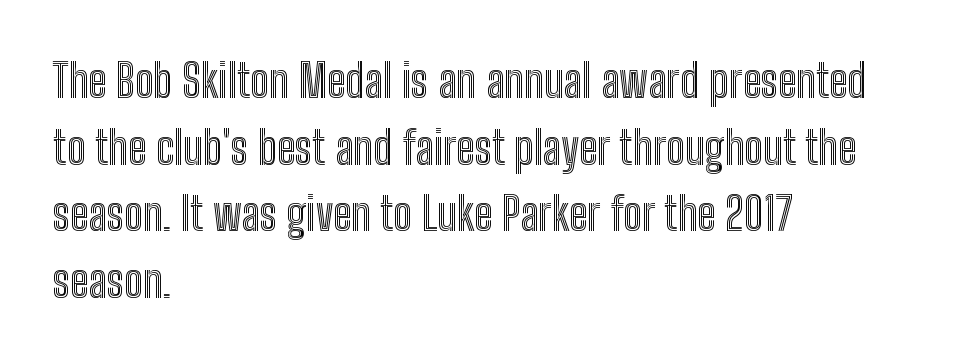
Q: Is the text italic (slanted)? A: No, it is upright.
Q: Is the text underlined? A: No.
Q: How is the paragraph aligned? A: Left-aligned.
Q: Is the spacing between letters normal or unusually wide? A: Normal.
Q: Is the spacing between lines tight, normal or loose? A: Normal.
Q: Width (condensed, normal, or wide)? A: Condensed.
Q: x-height? A: Medium.
Q: Monospaced? A: No.
